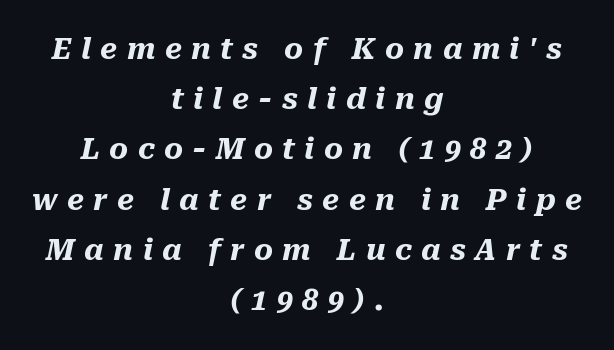
The image shows 29 px heavy type, italic (leaning right); set centered, line spacing 1.73x, unusually wide letter spacing (+0.32 em), not underlined; medium stroke contrast and a medium x-height.
